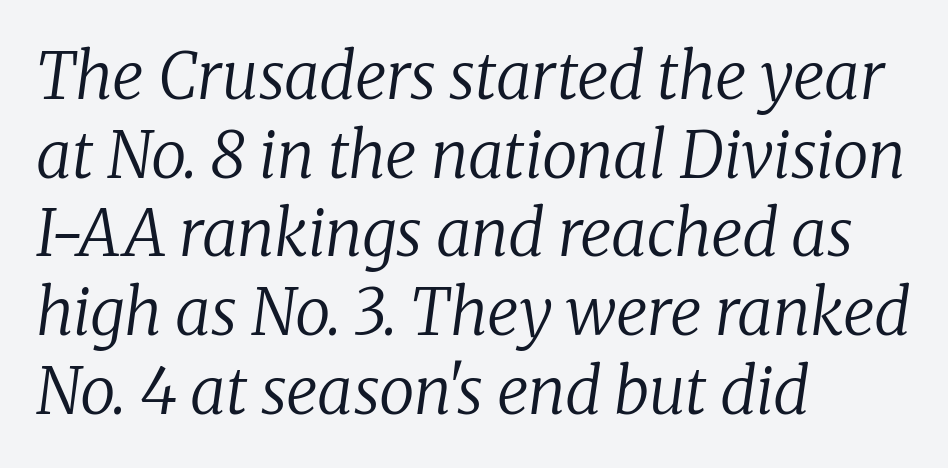
{"serif": "yes", "italic": "yes", "lean": "right", "slant_degrees": 8, "bold": "no", "weight": "regular", "width": "normal", "stroke_contrast": "low", "x_height": "medium", "monospaced": "no", "underline": "no", "align": "left", "line_spacing_ratio": 1.23, "letter_spacing": "normal", "letter_spacing_em": 0.0, "glyph_px": 64}
